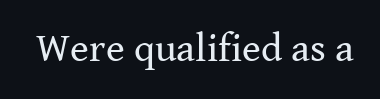
{"serif": "yes", "italic": "no", "bold": "no", "weight": "regular", "width": "normal", "stroke_contrast": "medium", "x_height": "medium", "monospaced": "no", "underline": "no", "letter_spacing": "normal", "letter_spacing_em": 0.0, "glyph_px": 40}
